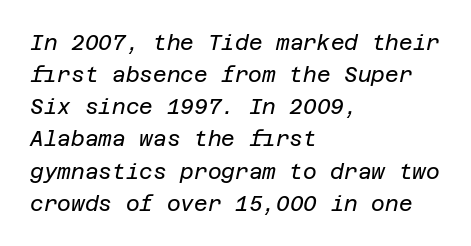
The image shows 21 px text type, italic (leaning right); set left-aligned, normal line spacing (1.53x), normal letter spacing, not underlined.
